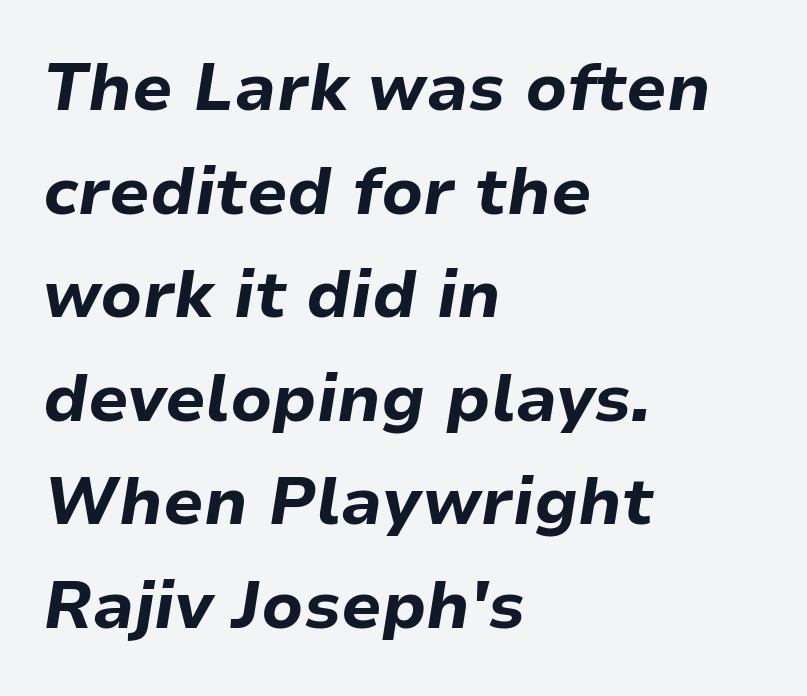
Q: Is the text bold? A: Yes.
Q: Is the text italic (slanted)? A: Yes, it leans right by about 9 degrees.
Q: Is the text underlined? A: No.
Q: How is the paragraph aligned? A: Left-aligned.
Q: Is the spacing between letters normal or unusually wide? A: Normal.
Q: Is the spacing between lines tight, normal or loose? A: Normal.
Q: Width (condensed, normal, or wide)? A: Normal.
Q: Stroke contrast? A: Low.
Q: x-height? A: Medium.
Q: Monospaced? A: No.
